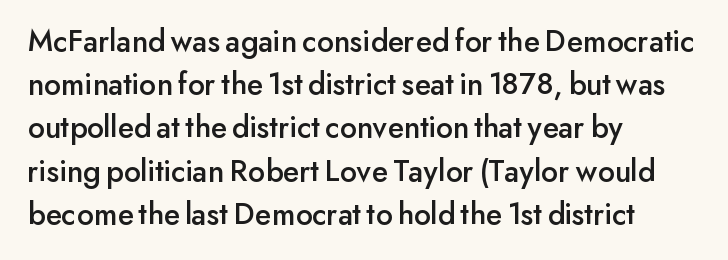
The image shows 32 px sans-serif type, upright; set left-aligned, normal line spacing (1.35x), normal letter spacing, not underlined; low stroke contrast and a small x-height.
